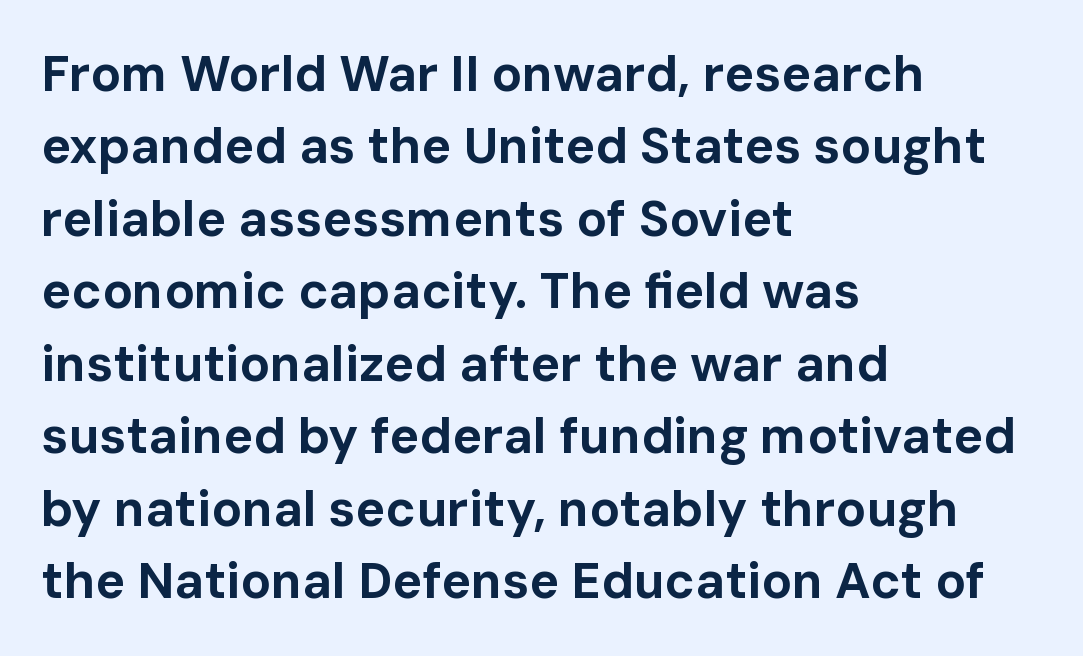
{"serif": "no", "italic": "no", "bold": "yes", "weight": "bold", "width": "normal", "stroke_contrast": "low", "x_height": "medium", "monospaced": "no", "underline": "no", "align": "left", "line_spacing": "normal", "line_spacing_ratio": 1.45, "letter_spacing": "normal", "letter_spacing_em": 0.0, "glyph_px": 50}
